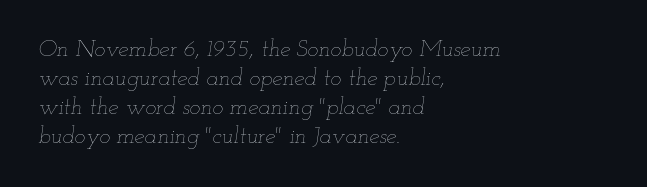
Standard letterfit; no display-style spreading of the glyphs. There's an unmistakable incline to the writing here. Left-aligned paragraph, ragged on the right. This is not heavy type; no bold has been used. Interline gaps are of average width in this sample. The foot of each line stays bare and open.
